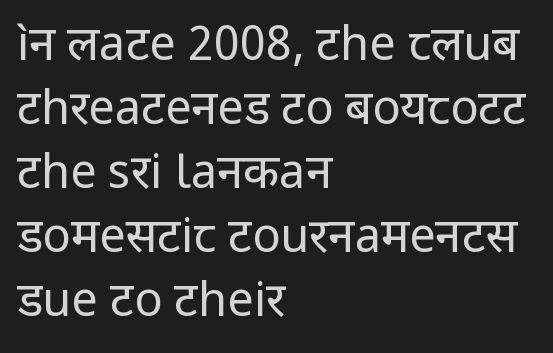
Q: Is the text bold? A: No.
Q: Is the text italic (slanted)? A: No, it is upright.
Q: Is the typeface a serif or a sans-serif typeface? A: Sans-serif.
Q: Is the text underlined? A: No.
Q: How is the paragraph aligned? A: Left-aligned.
Q: Is the spacing between letters normal or unusually wide? A: Normal.
Q: Is the spacing between lines tight, normal or loose? A: Normal.
Q: Width (condensed, normal, or wide)? A: Normal.
Q: Stroke contrast? A: Low.
Q: x-height? A: Medium.
Q: Monospaced? A: No.
